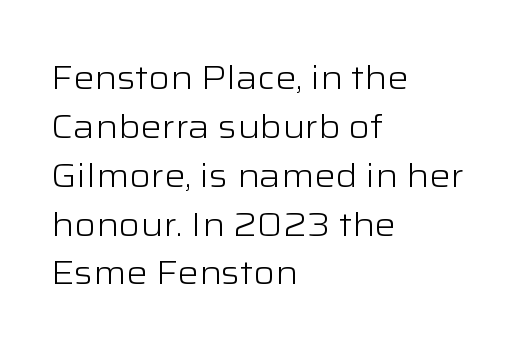
Reading down the column, the eye jumps a familiar distance to each next line. The passage shown is typed in a proportional face where columns would drift. Nobody drew a line under any word here. Ordinary non-slanted type is in use.
